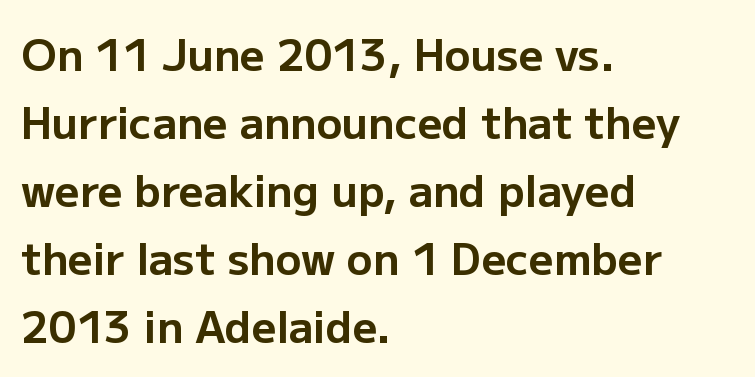
Q: Is the text bold? A: Yes.
Q: Is the text italic (slanted)? A: No, it is upright.
Q: Is the typeface a serif or a sans-serif typeface? A: Sans-serif.
Q: Is the text underlined? A: No.
Q: How is the paragraph aligned? A: Left-aligned.
Q: Is the spacing between letters normal or unusually wide? A: Normal.
Q: Is the spacing between lines tight, normal or loose? A: Normal.
Q: Width (condensed, normal, or wide)? A: Normal.
Q: Stroke contrast? A: Low.
Q: x-height? A: Medium.
Q: Monospaced? A: No.
